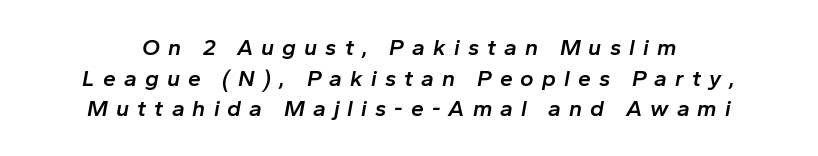
Q: Is the text bold? A: Semi-bold.
Q: Is the text italic (slanted)? A: Yes, it leans right by about 10 degrees.
Q: Is the text underlined? A: No.
Q: Is the spacing between letters normal or unusually wide? A: Unusually wide.
Q: Is the spacing between lines tight, normal or loose? A: Normal.
